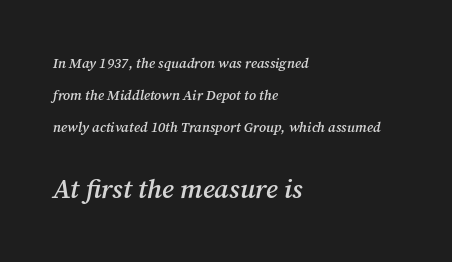
Q: Is the text bold? A: Semi-bold.
Q: Is the text italic (slanted)? A: Yes, it leans right by about 12 degrees.
Q: Is the text underlined? A: No.
Q: How is the paragraph aligned? A: Left-aligned.
Q: Is the spacing between letters normal or unusually wide? A: Normal.
Q: Is the spacing between lines tight, normal or loose? A: Loose.
Q: Which block of text is set in a larger size, the first (top) or the second (bottom)? A: The second (bottom) one.
